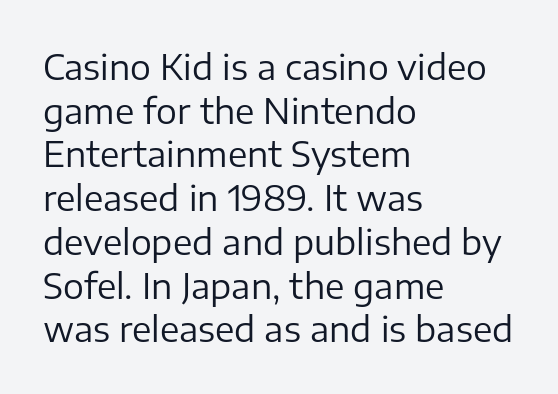
{"serif": "no", "italic": "no", "bold": "no", "weight": "regular", "width": "normal", "stroke_contrast": "low", "x_height": "medium", "monospaced": "no", "underline": "no", "align": "left", "line_spacing": "normal", "line_spacing_ratio": 1.25, "letter_spacing": "normal", "letter_spacing_em": 0.0, "glyph_px": 35}
